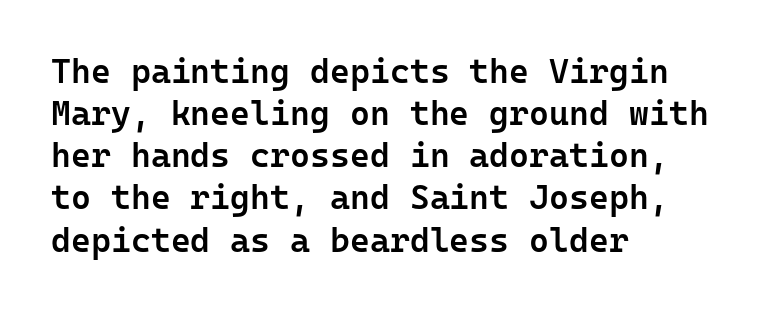
{"serif": "no", "italic": "no", "bold": "semi", "weight": "semibold", "width": "normal", "stroke_contrast": "low", "x_height": "medium", "monospaced": "yes", "underline": "no", "align": "left", "line_spacing_ratio": 1.24, "letter_spacing": "normal", "letter_spacing_em": 0.0, "glyph_px": 34}
